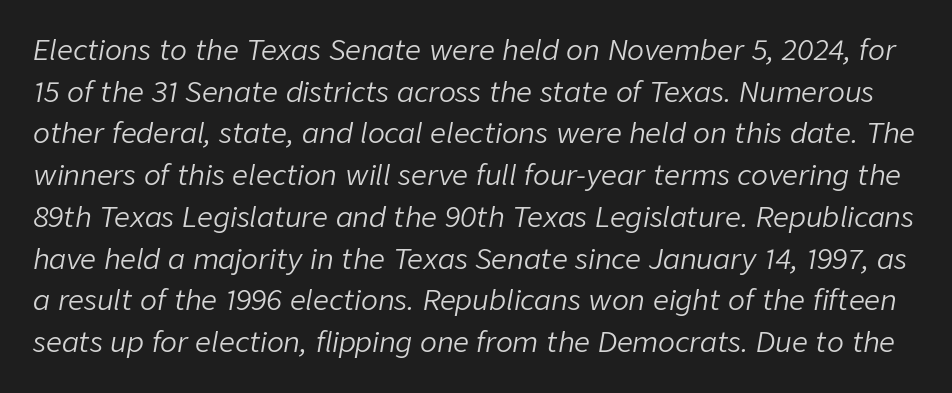
The image shows 28 px light type, italic (leaning right); set normal line spacing (1.49x), normal letter spacing, not underlined; low stroke contrast and a medium x-height.
